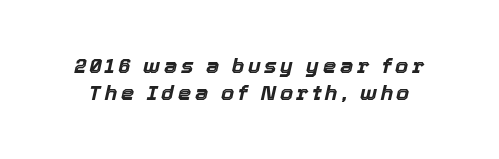
Q: Is the text bold? A: Yes.
Q: Is the text italic (slanted)? A: Yes, it leans right by about 12 degrees.
Q: Is the text underlined? A: No.
Q: Is the spacing between lines tight, normal or loose? A: Normal.
